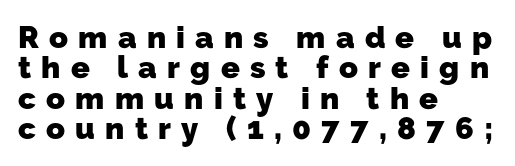
Q: Is the text bold? A: Yes.
Q: Is the typeface a serif or a sans-serif typeface? A: Sans-serif.
Q: Is the text underlined? A: No.
Q: How is the paragraph aligned? A: Left-aligned.
Q: Is the spacing between letters normal or unusually wide? A: Unusually wide.
Q: Is the spacing between lines tight, normal or loose? A: Tight.
Q: Width (condensed, normal, or wide)? A: Normal.
Q: Stroke contrast? A: Low.
Q: x-height? A: Medium.
Q: Monospaced? A: No.
